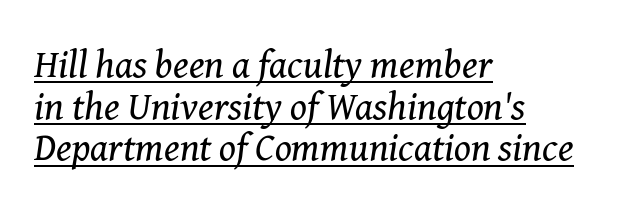
The image shows 39 px regular-weight serif type, italic (leaning right); set left-aligned, tight line spacing (1.07x), normal letter spacing, underlined; medium stroke contrast and a medium x-height.
